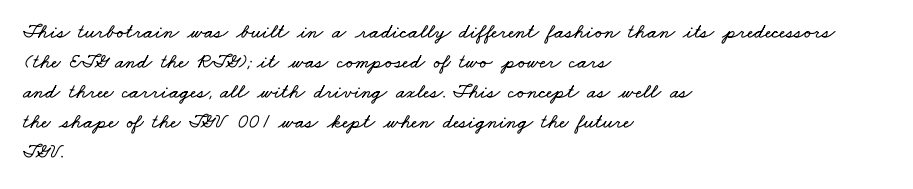
The image shows 21 px text type; set left-aligned, normal line spacing (1.43x), normal letter spacing, not underlined.
